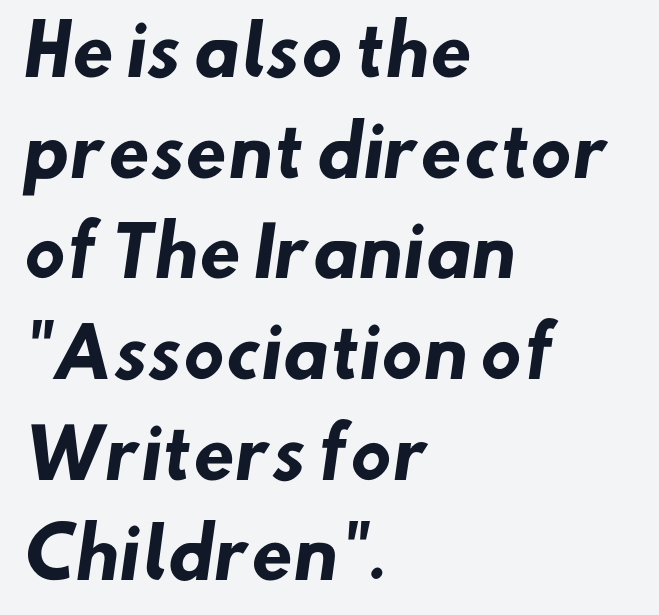
Horizontally, the lines are justified to the leading edge only. What stands out about the letter spacing? Nothing — it is the standard amount. This sample uses a sans-serif face. Compared with an ordinary text face, these strokes are far heavier — a full bold. A typesetter would call this proportional, since set widths differ per character. Students, observe: this is what conventionally led text looks like.
